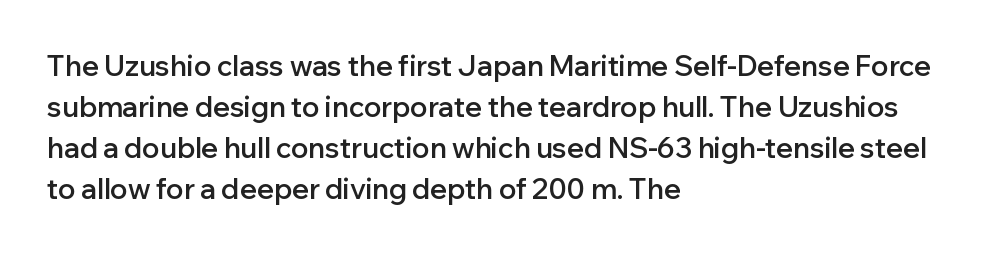
{"serif": "no", "italic": "no", "bold": "semi", "weight": "semibold", "width": "normal", "stroke_contrast": "low", "x_height": "medium", "monospaced": "no", "underline": "no", "align": "left", "line_spacing": "normal", "line_spacing_ratio": 1.46, "letter_spacing": "normal", "letter_spacing_em": 0.0, "glyph_px": 28}
